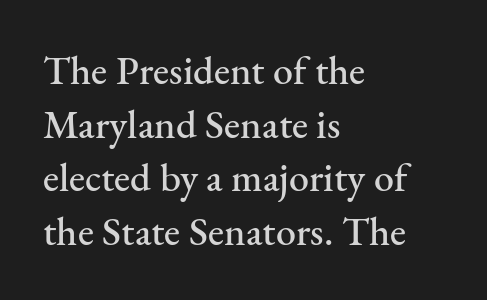
Q: Is the text italic (slanted)? A: No, it is upright.
Q: Is the typeface a serif or a sans-serif typeface? A: Serif.
Q: Is the text underlined? A: No.
Q: How is the paragraph aligned? A: Left-aligned.
Q: Is the spacing between letters normal or unusually wide? A: Normal.
Q: Is the spacing between lines tight, normal or loose? A: Normal.
Q: Width (condensed, normal, or wide)? A: Normal.
Q: Stroke contrast? A: Medium.
Q: x-height? A: Small.
Q: Monospaced? A: No.
